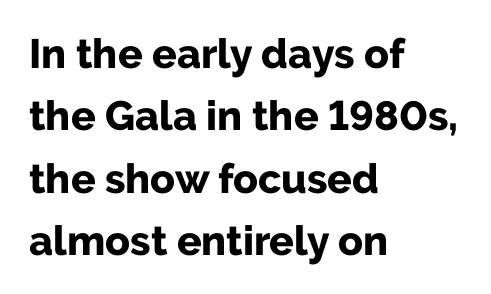
Q: Is the text bold? A: Yes.
Q: Is the text italic (slanted)? A: No, it is upright.
Q: Is the typeface a serif or a sans-serif typeface? A: Sans-serif.
Q: Is the text underlined? A: No.
Q: How is the paragraph aligned? A: Left-aligned.
Q: Is the spacing between letters normal or unusually wide? A: Normal.
Q: Is the spacing between lines tight, normal or loose? A: Normal.
Q: Width (condensed, normal, or wide)? A: Normal.
Q: Stroke contrast? A: Low.
Q: x-height? A: Medium.
Q: Monospaced? A: No.
